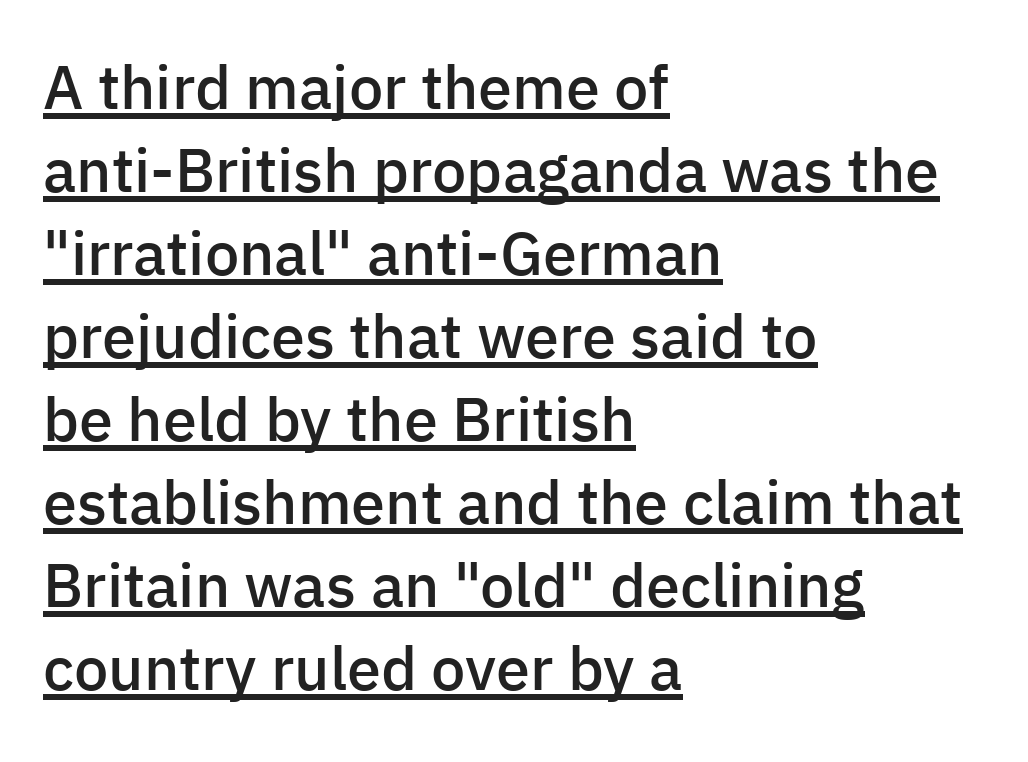
These characters rest on top of a visible drawn line. If you drew a line through each stem, it would be perfectly vertical. Compared with typical body copy, the letter spacing here is the same. You could not count columns in this text — the font is proportionally spaced.
